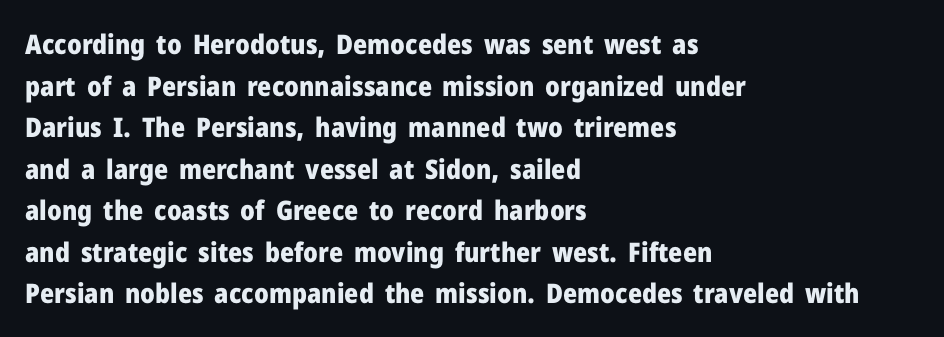
The image shows 27 px bold type, upright; set left-aligned, normal line spacing (1.54x), normal letter spacing, not underlined.
